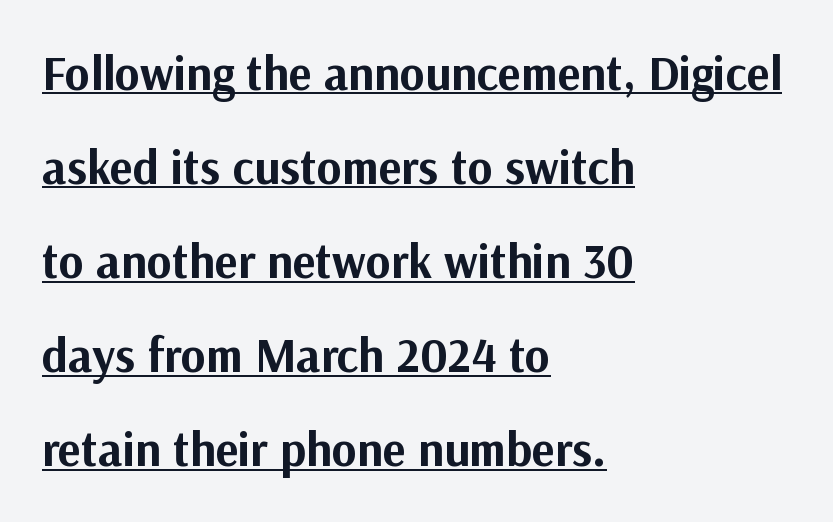
Q: Is the text bold? A: Yes.
Q: Is the text italic (slanted)? A: No, it is upright.
Q: Is the typeface a serif or a sans-serif typeface? A: Sans-serif.
Q: Is the text underlined? A: Yes.
Q: How is the paragraph aligned? A: Left-aligned.
Q: Is the spacing between letters normal or unusually wide? A: Normal.
Q: Is the spacing between lines tight, normal or loose? A: Loose.
Q: Width (condensed, normal, or wide)? A: Normal.
Q: Stroke contrast? A: Medium.
Q: x-height? A: Medium.
Q: Monospaced? A: No.
